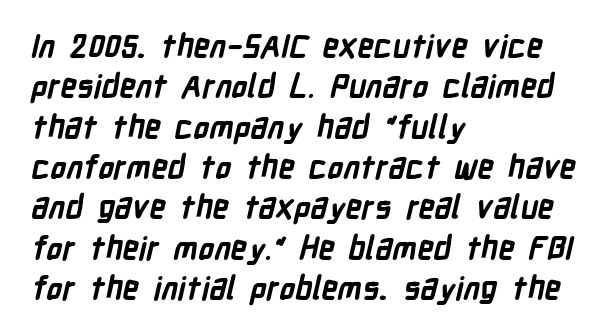
The letterforms sit shoulder to shoulder at normal distance. Check where the strokes stop: nothing finishes them off — pure sans. This rendering uses left alignment, leaving the right contour irregular. Is this a fixed-width face? No — the glyphs have proportional, varying widths.
